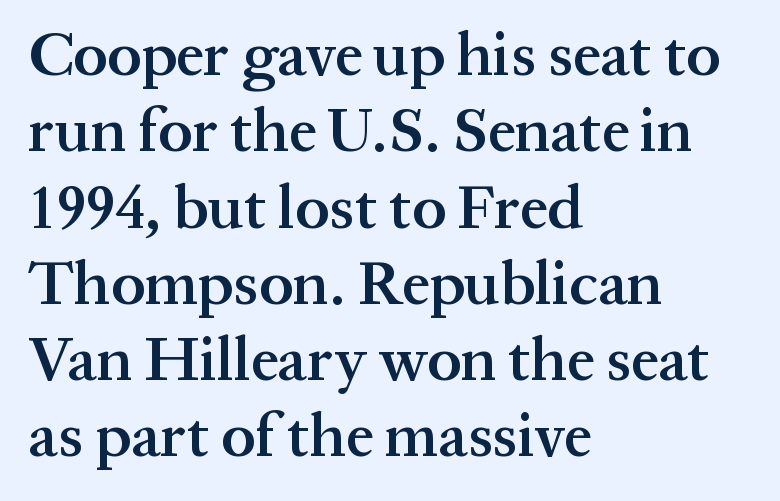
{"serif": "yes", "italic": "no", "bold": "semi", "weight": "semibold", "width": "normal", "stroke_contrast": "medium", "x_height": "medium", "monospaced": "no", "underline": "no", "align": "left", "line_spacing_ratio": 1.23, "letter_spacing": "normal", "letter_spacing_em": 0.0, "glyph_px": 62}
